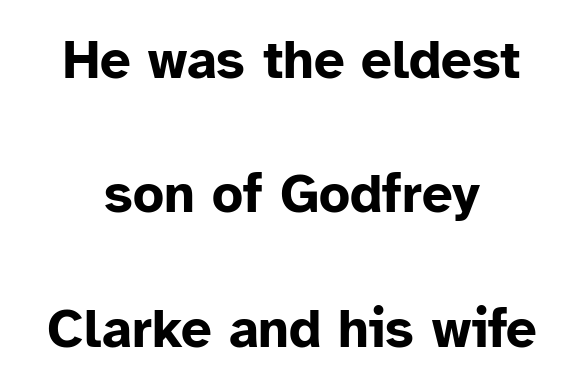
Posture: straight, roman, zero tilt. Does extra space separate the letters? No, they use regular spacing. Think of a printed novel: that variable character pitch is what you see here. In terms of weight, the rendering is a true, heavy bold. The baseline area is clear. A student would call this center alignment; a typographer would say set centered.
